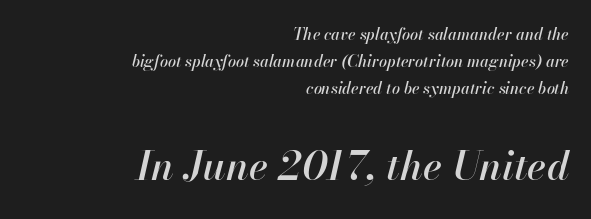
{"italic": "yes", "lean": "right", "slant_degrees": 13, "width": "normal", "stroke_contrast": "high", "x_height": "small", "monospaced": "no", "underline": "no", "align": "right", "line_spacing": "normal", "line_spacing_ratio": 1.69, "letter_spacing": "normal", "letter_spacing_em": 0.0, "larger_block": "second", "size_ratio": 2.5, "glyph_px": 40}
